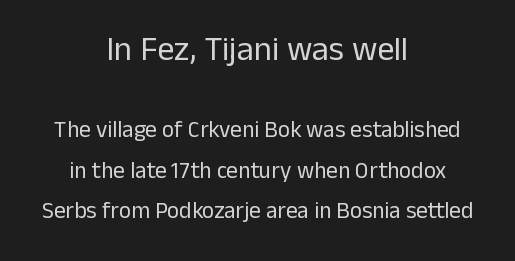
It's the straight-up-and-down kind of type. Does the type have serifs? No, each stem ends abruptly. Between these two stacked blocks, the higher one wins on size. Descender tails drop into unmarked territory. The lines in this sample share a center point and differ in where they start and stop.
